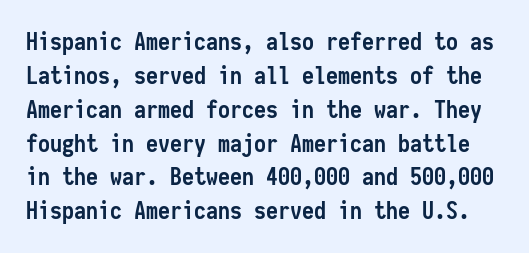
The image shows 24 px bold type, upright; set normal line spacing (1.41x), normal letter spacing, not underlined.
